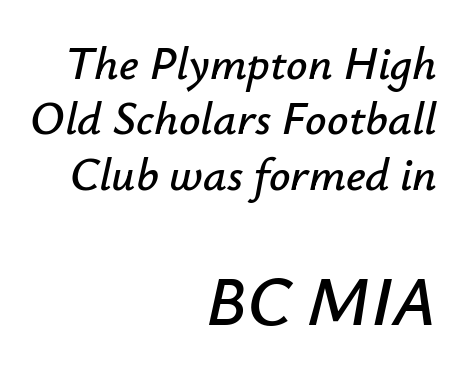
The image shows 70 px text type, italic (leaning right); set right-aligned, line spacing 1.18x, normal letter spacing, not underlined; the second (bottom) block is 1.49x larger; low stroke contrast and a small x-height.
